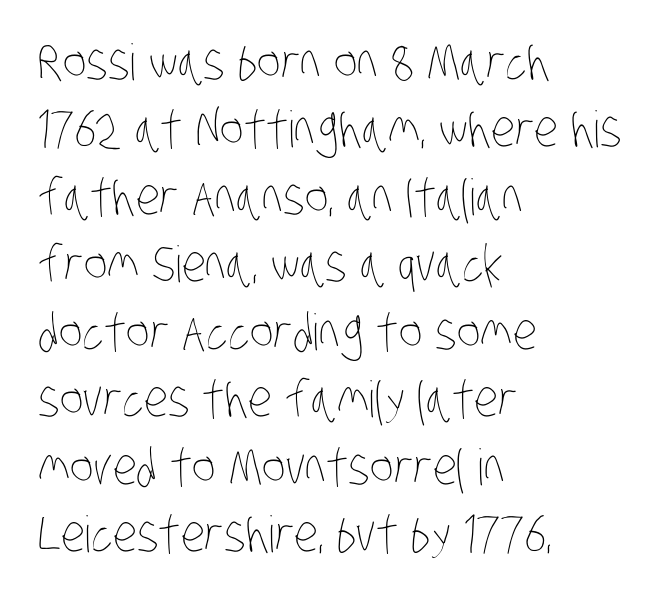
{"bold": "no", "weight": "thin", "width": "condensed", "stroke_contrast": "low", "x_height": "large", "monospaced": "no", "underline": "no", "align": "left", "line_spacing": "normal", "line_spacing_ratio": 1.35, "letter_spacing": "normal", "letter_spacing_em": 0.0, "glyph_px": 50}
